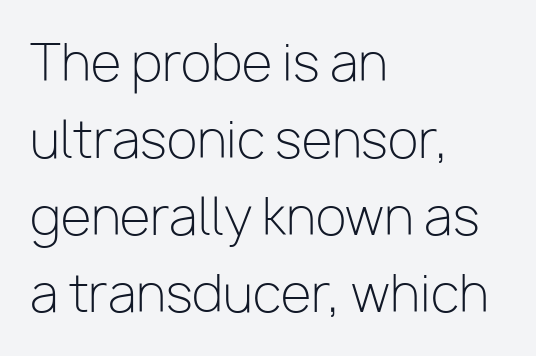
The image shows 50 px light sans-serif type, upright; set left-aligned, normal line spacing (1.54x), normal letter spacing, not underlined; low stroke contrast and a medium x-height.
